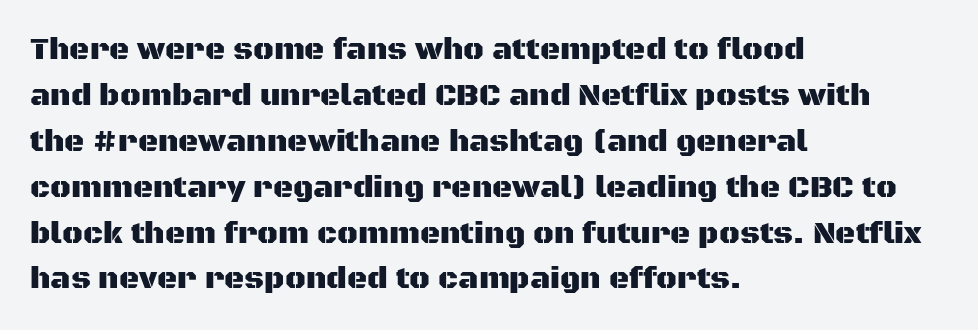
The image shows 31 px sans-serif type, upright; set left-aligned, normal line spacing (1.48x), normal letter spacing, not underlined; medium stroke contrast and a large x-height.
